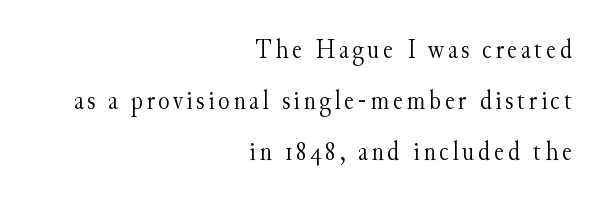
{"italic": "no", "bold": "no", "underline": "no", "align": "right", "line_spacing_ratio": 1.88, "glyph_px": 27}
